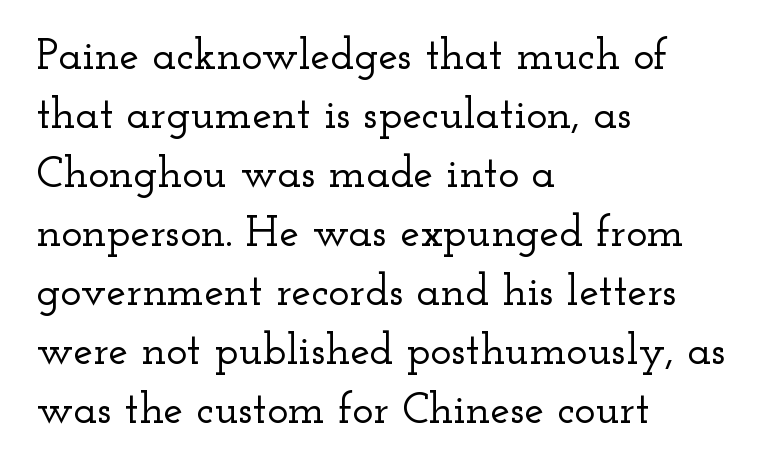
{"serif": "yes", "italic": "no", "width": "wide", "stroke_contrast": "low", "x_height": "small", "monospaced": "no", "underline": "no", "align": "left", "line_spacing": "normal", "line_spacing_ratio": 1.34, "letter_spacing": "normal", "letter_spacing_em": 0.0, "glyph_px": 44}
